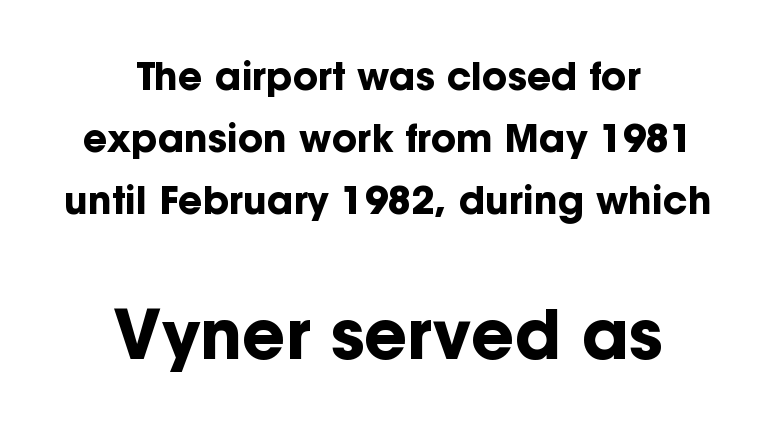
Q: Is the text bold? A: Yes.
Q: Is the text italic (slanted)? A: No, it is upright.
Q: Is the typeface a serif or a sans-serif typeface? A: Sans-serif.
Q: Is the text underlined? A: No.
Q: How is the paragraph aligned? A: Centered.
Q: Is the spacing between letters normal or unusually wide? A: Normal.
Q: Is the spacing between lines tight, normal or loose? A: Normal.
Q: Which block of text is set in a larger size, the first (top) or the second (bottom)? A: The second (bottom) one.
Q: Width (condensed, normal, or wide)? A: Normal.
Q: Stroke contrast? A: Low.
Q: x-height? A: Medium.
Q: Monospaced? A: No.
